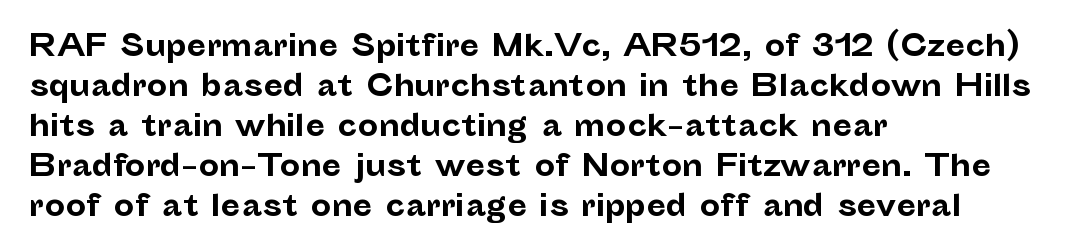
{"serif": "no", "italic": "no", "bold": "yes", "weight": "bold", "width": "normal", "stroke_contrast": "low", "x_height": "medium", "monospaced": "no", "underline": "no", "align": "left", "line_spacing": "normal", "line_spacing_ratio": 1.38, "letter_spacing": "normal", "letter_spacing_em": 0.0, "glyph_px": 29}
